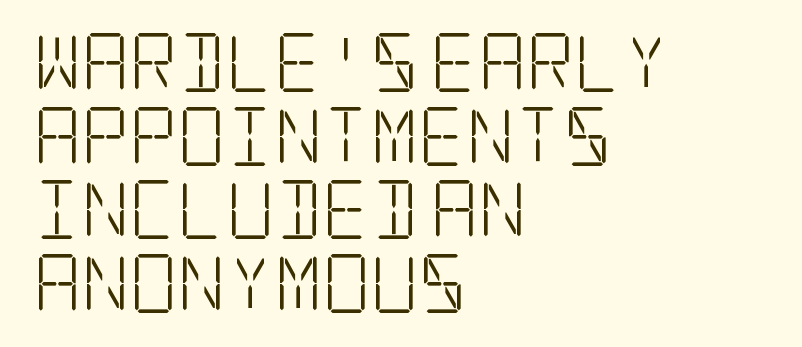
The image shows 59 px light, condensed serif type, upright; set left-aligned, normal line spacing (1.25x), normal letter spacing, not underlined; low stroke contrast and a large x-height.
